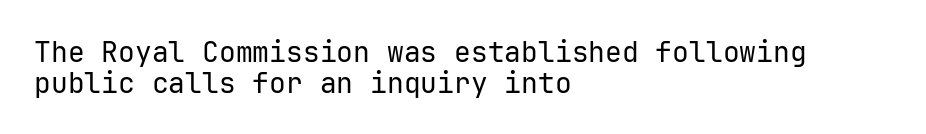
{"serif": "no", "italic": "no", "bold": "no", "weight": "regular", "width": "normal", "stroke_contrast": "low", "x_height": "medium", "monospaced": "yes", "underline": "no", "align": "left", "line_spacing": "tight", "line_spacing_ratio": 1.11, "letter_spacing": "normal", "letter_spacing_em": 0.0, "glyph_px": 28}
